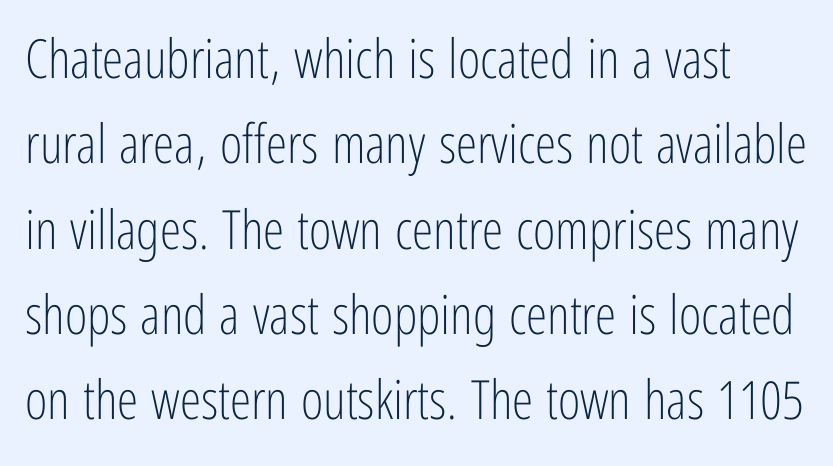
The image shows 54 px light, condensed sans-serif type, upright; set normal line spacing (1.58x), normal letter spacing, not underlined; low stroke contrast and a medium x-height.
